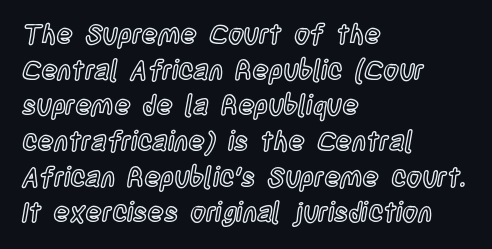
Line spacing here is normal. A bare baseline throughout the passage. Does the copy run flush right? No — it runs flush left. You could call the tracking neutral — neither tight nor loose.
